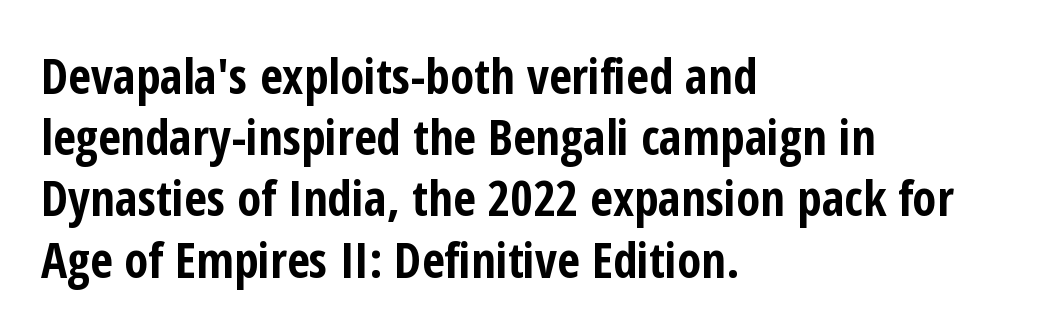
Q: Is the text bold? A: Yes.
Q: Is the text italic (slanted)? A: No, it is upright.
Q: Is the typeface a serif or a sans-serif typeface? A: Sans-serif.
Q: Is the text underlined? A: No.
Q: How is the paragraph aligned? A: Left-aligned.
Q: Is the spacing between letters normal or unusually wide? A: Normal.
Q: Is the spacing between lines tight, normal or loose? A: Normal.
Q: Width (condensed, normal, or wide)? A: Condensed.
Q: Stroke contrast? A: Low.
Q: x-height? A: Medium.
Q: Monospaced? A: No.
